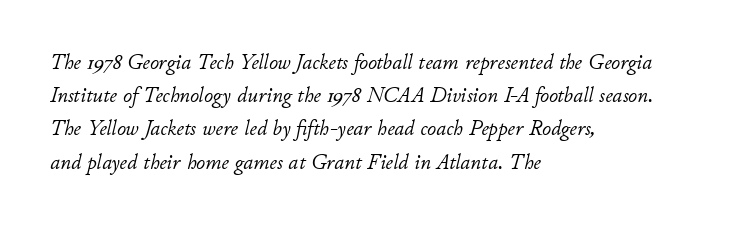
Does the copy run flush right? No — it runs flush left. Plain, unruled lines of type. These lines keep a tight, regular rhythm from letter to letter. The passage shown is not bold in any degree. Evenly set lines give the paragraph a standard silhouette. This sample uses an oblique cut, with every glyph tilted off the vertical.
